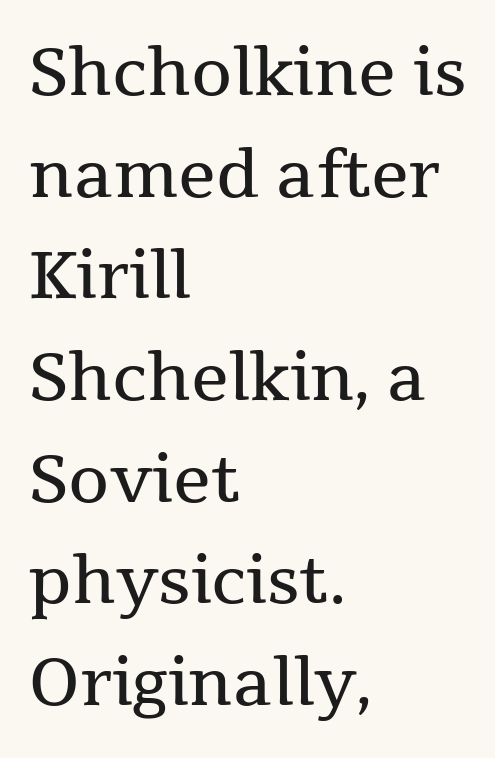
Q: Is the text bold? A: No.
Q: Is the text italic (slanted)? A: No, it is upright.
Q: Is the typeface a serif or a sans-serif typeface? A: Serif.
Q: Is the text underlined? A: No.
Q: How is the paragraph aligned? A: Left-aligned.
Q: Is the spacing between letters normal or unusually wide? A: Normal.
Q: Is the spacing between lines tight, normal or loose? A: Normal.
Q: Width (condensed, normal, or wide)? A: Normal.
Q: Stroke contrast? A: Medium.
Q: x-height? A: Medium.
Q: Monospaced? A: No.
